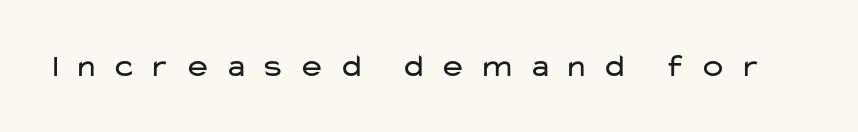
A typesetter would label this face a sans. When letters stand straight like this, we call the style roman or upright. Tracking here is generous; glyphs stand well apart from one another. The letters look calm and open, with moderate or lighter stems. Is this a fixed-width face? No — the glyphs have proportional, varying widths. The space directly below the letters is spotless.
